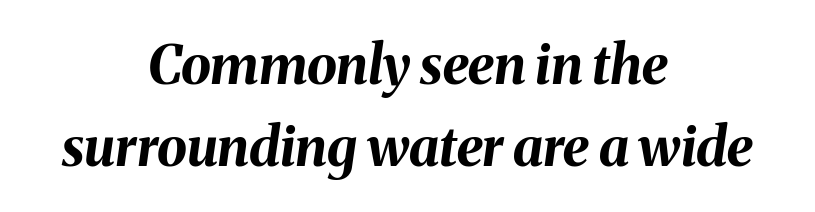
Q: Is the text bold? A: Yes.
Q: Is the text italic (slanted)? A: Yes, it leans right by about 8 degrees.
Q: Is the text underlined? A: No.
Q: How is the paragraph aligned? A: Centered.
Q: Is the spacing between letters normal or unusually wide? A: Normal.
Q: Is the spacing between lines tight, normal or loose? A: Normal.
Q: Width (condensed, normal, or wide)? A: Normal.
Q: Stroke contrast? A: Medium.
Q: x-height? A: Medium.
Q: Monospaced? A: No.
